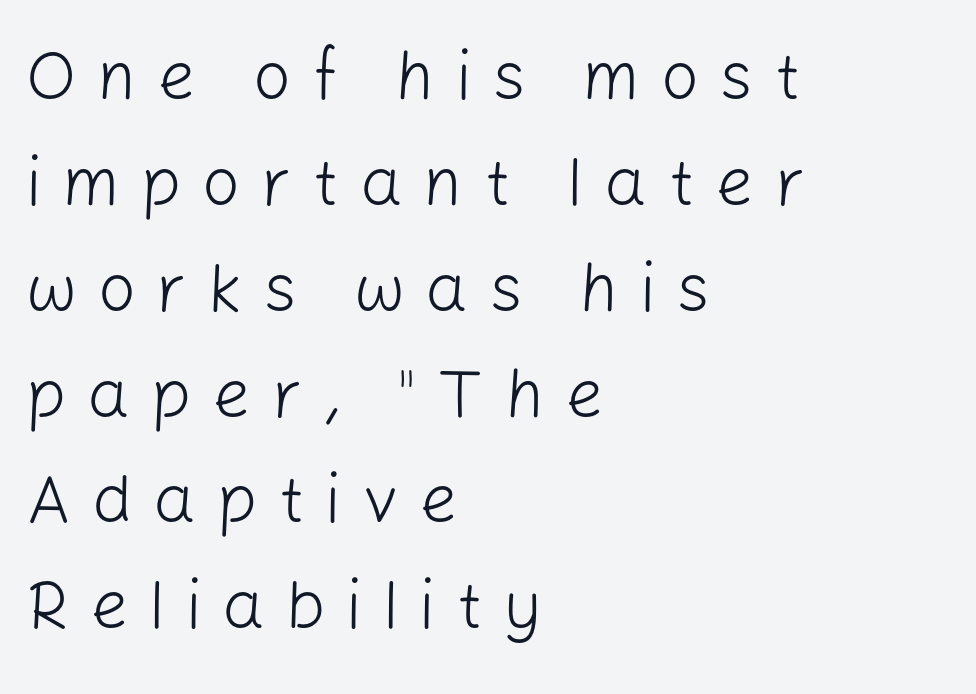
Letters have the restrained weight of plain body copy at most. You could not count columns in this text — the font is proportionally spaced. Style check: upright. Alignment: flush left. Just letters on the line, the space beneath them empty. The rendering uses a moderate line-height, typical for paragraphs.
